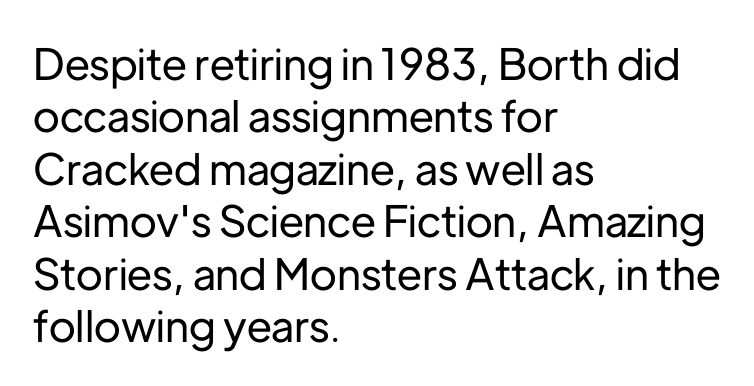
{"serif": "no", "italic": "no", "width": "normal", "stroke_contrast": "low", "x_height": "medium", "monospaced": "no", "underline": "no", "align": "left", "line_spacing_ratio": 1.22, "letter_spacing": "normal", "letter_spacing_em": 0.0, "glyph_px": 43}
